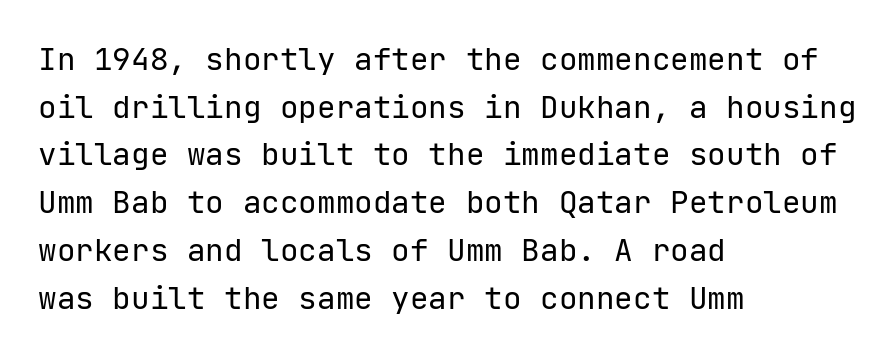
The image shows 31 px regular-weight sans-serif type, upright; set left-aligned, normal line spacing (1.54x), normal letter spacing, not underlined; low stroke contrast and a medium x-height.
